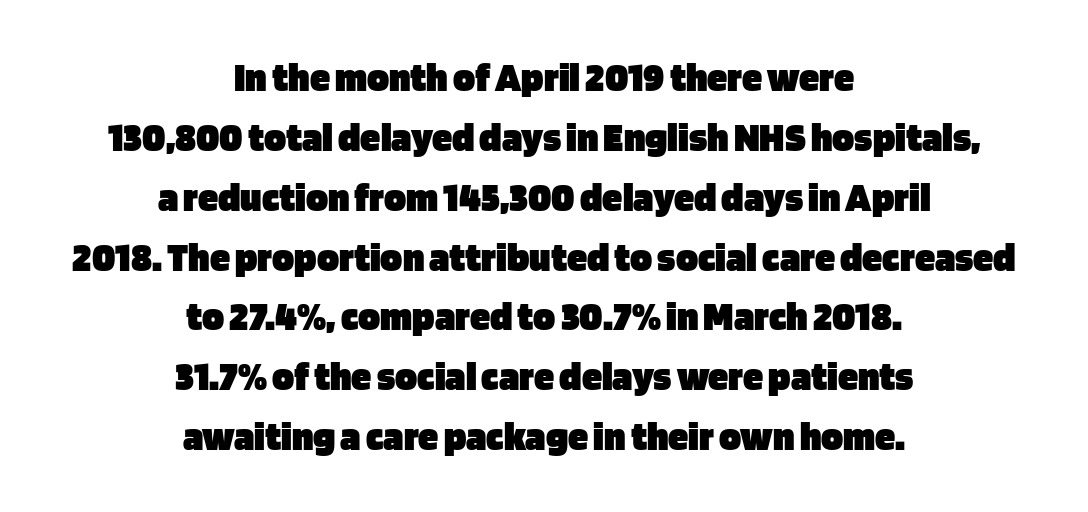
The image shows 41 px heavy sans-serif type, upright; set centered, normal line spacing (1.46x), normal letter spacing, not underlined; low stroke contrast and a large x-height.
